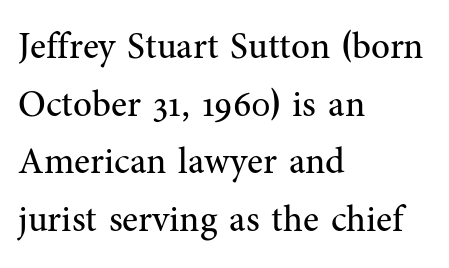
The image shows 37 px regular-weight serif type, upright; set left-aligned, normal line spacing (1.56x), normal letter spacing, not underlined; medium stroke contrast and a medium x-height.
